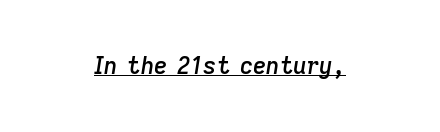
Q: Is the text bold? A: Semi-bold.
Q: Is the text italic (slanted)? A: Yes, it leans right by about 9 degrees.
Q: Is the text underlined? A: Yes.
Q: How is the paragraph aligned? A: Centered.
Q: Is the spacing between letters normal or unusually wide? A: Normal.
